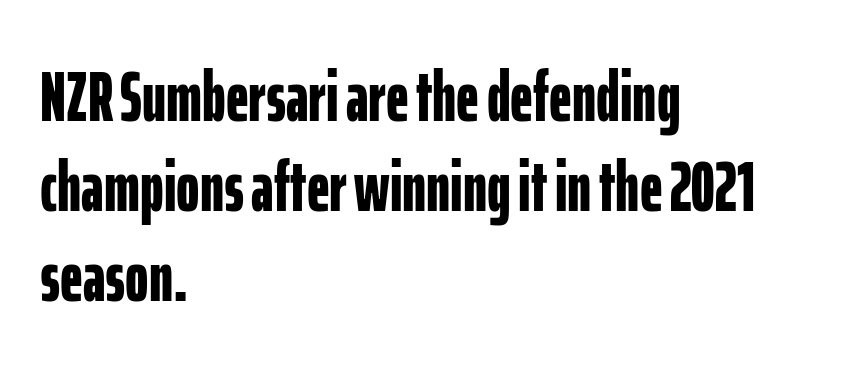
There is no visible air inserted between adjacent glyphs. Is there any slant? The stems are plumb. These lines stack with their left ends in a neat column. Honestly, there is no underline to notice here at all. The block of text has a typical density, with ordinary space between rows.
